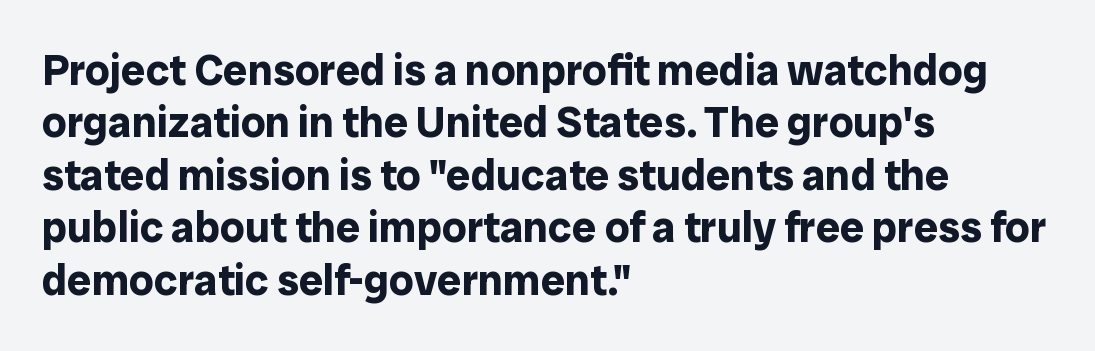
The image shows 43 px bold sans-serif type, upright; set left-aligned, line spacing 1.22x, normal letter spacing, not underlined; low stroke contrast and a medium x-height.
